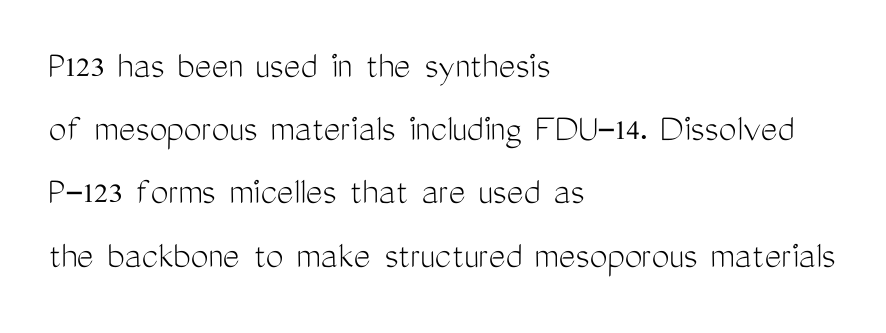
When letters stand straight like this, we call the style roman or upright. This sample has the flowing, uneven cadence of proportional lettering. The foot of each line stays bare and open. On a weight scale, this lands at 450 or below.
